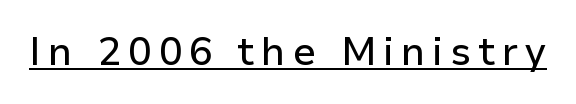
Does the type have serifs? No, each stem ends abruptly. The face used here is proportionally spaced, like ordinary book or web type. Notice how a bar underscores the lettering throughout. In terms of posture, this sample is upright.
